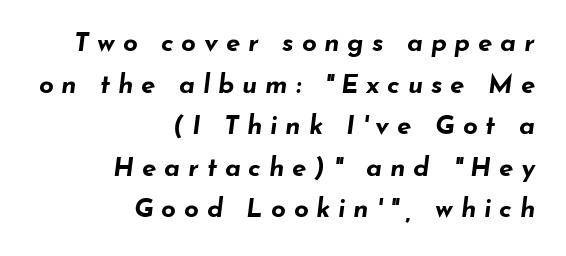
The image shows 26 px bold type, italic (leaning right); set right-aligned, normal line spacing (1.6x), unusually wide letter spacing (+0.3 em), not underlined.
